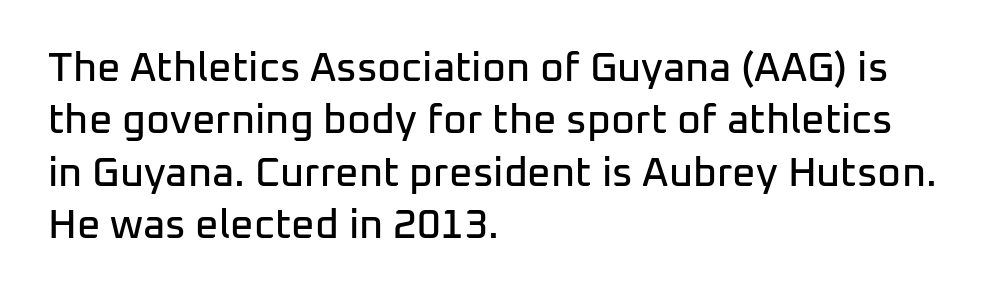
The image shows 41 px sans-serif type, upright; set left-aligned, normal line spacing (1.28x), normal letter spacing, not underlined; low stroke contrast and a medium x-height.
